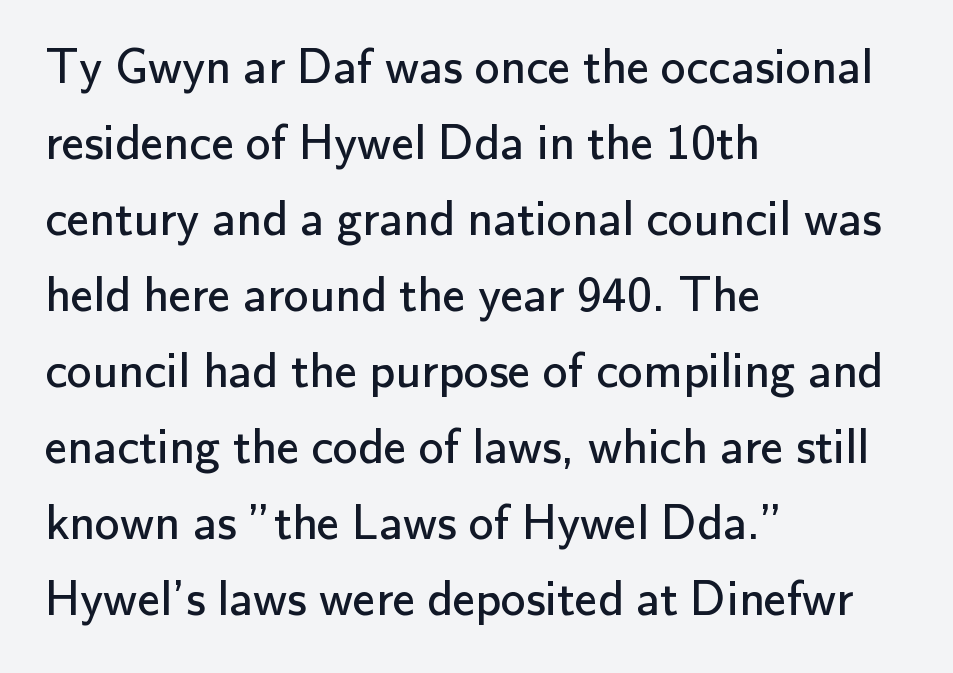
Q: Is the text bold? A: No.
Q: Is the text italic (slanted)? A: No, it is upright.
Q: Is the typeface a serif or a sans-serif typeface? A: Sans-serif.
Q: Is the text underlined? A: No.
Q: How is the paragraph aligned? A: Left-aligned.
Q: Is the spacing between letters normal or unusually wide? A: Normal.
Q: Is the spacing between lines tight, normal or loose? A: Normal.
Q: Width (condensed, normal, or wide)? A: Normal.
Q: Stroke contrast? A: Low.
Q: x-height? A: Small.
Q: Monospaced? A: No.
